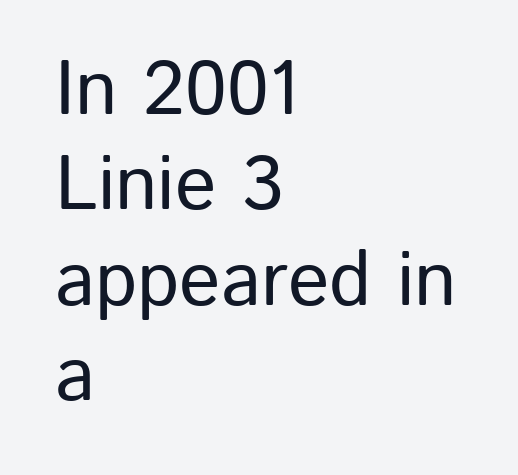
The image shows 77 px sans-serif type, upright; set left-aligned, line spacing 1.24x, normal letter spacing, not underlined; low stroke contrast and a medium x-height.
